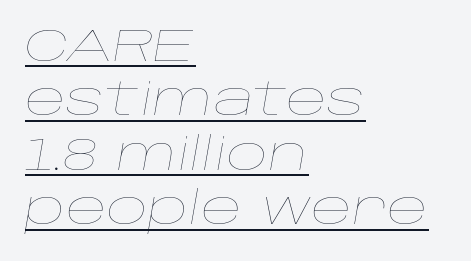
The image shows 45 px thin, wide type, italic (leaning right); set left-aligned, line spacing 1.21x, normal letter spacing, underlined; low stroke contrast and a large x-height.
